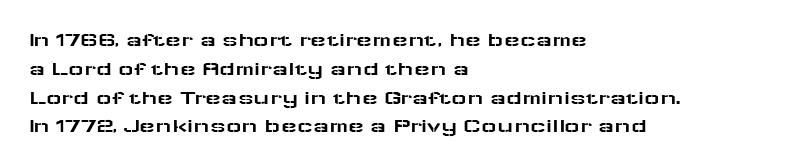
{"italic": "no", "underline": "no", "align": "left", "line_spacing": "normal", "line_spacing_ratio": 1.37, "letter_spacing": "normal", "letter_spacing_em": 0.0, "glyph_px": 21}
